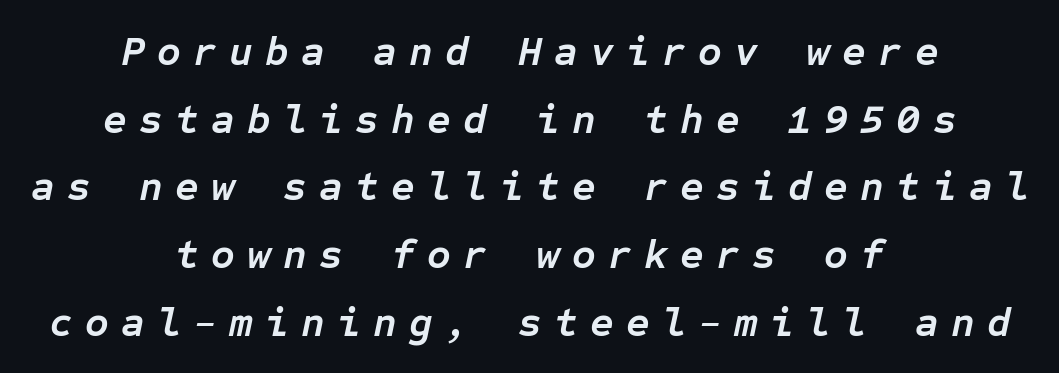
Characters are canted at an angle relative to the baseline's perpendicular. A clean baseline with only descenders dipping below it. Its strokes are broad and dark, the hallmark of bold type. Does the leading feel generous? No, just average. Think of a typewriter: that constant character pitch is what you see here.
